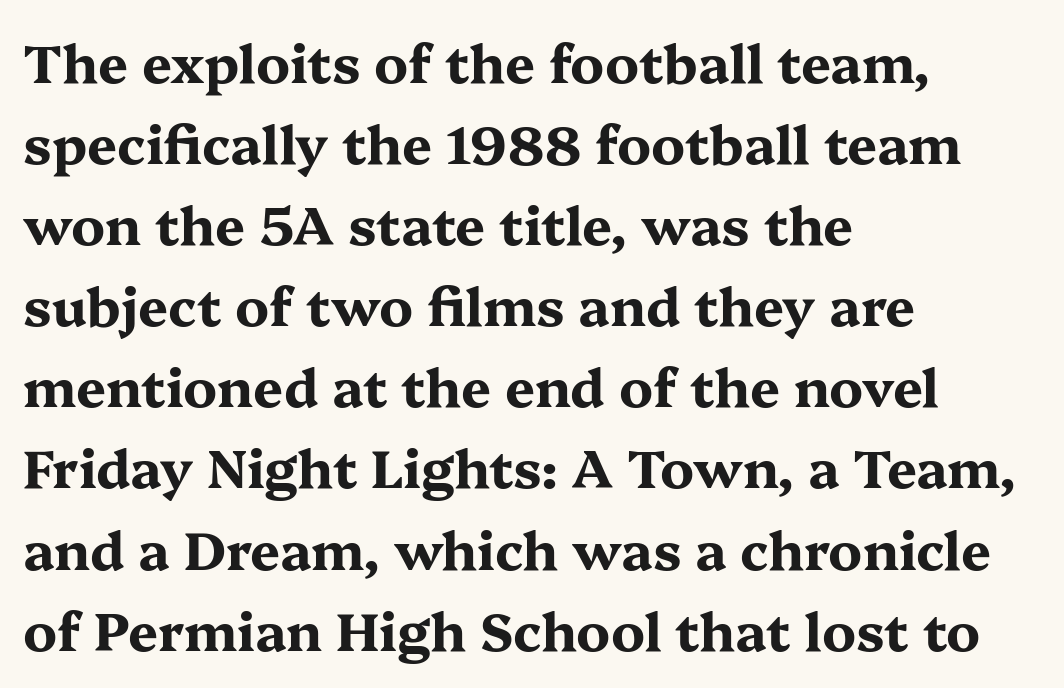
{"serif": "yes", "italic": "no", "bold": "yes", "weight": "bold", "width": "wide", "stroke_contrast": "medium", "x_height": "medium", "monospaced": "no", "underline": "no", "align": "left", "line_spacing": "normal", "line_spacing_ratio": 1.53, "letter_spacing": "normal", "letter_spacing_em": 0.0, "glyph_px": 53}
